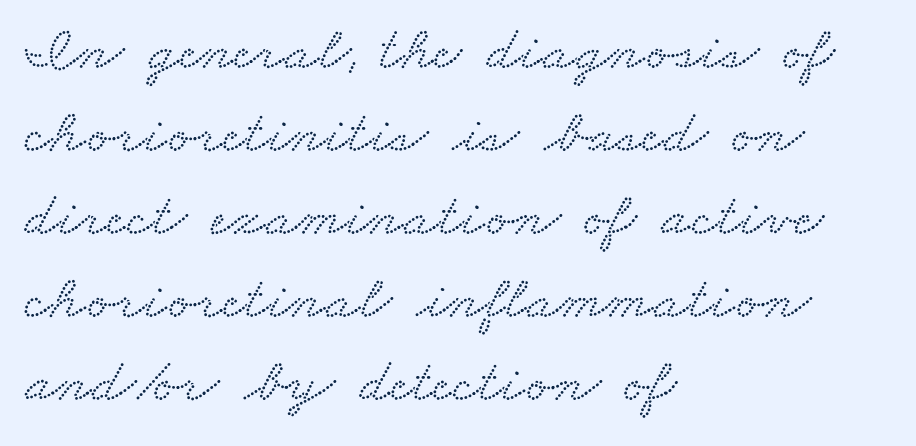
The image shows 62 px wide serif type; set left-aligned, normal line spacing (1.34x), normal letter spacing, not underlined; low stroke contrast and a small x-height.
